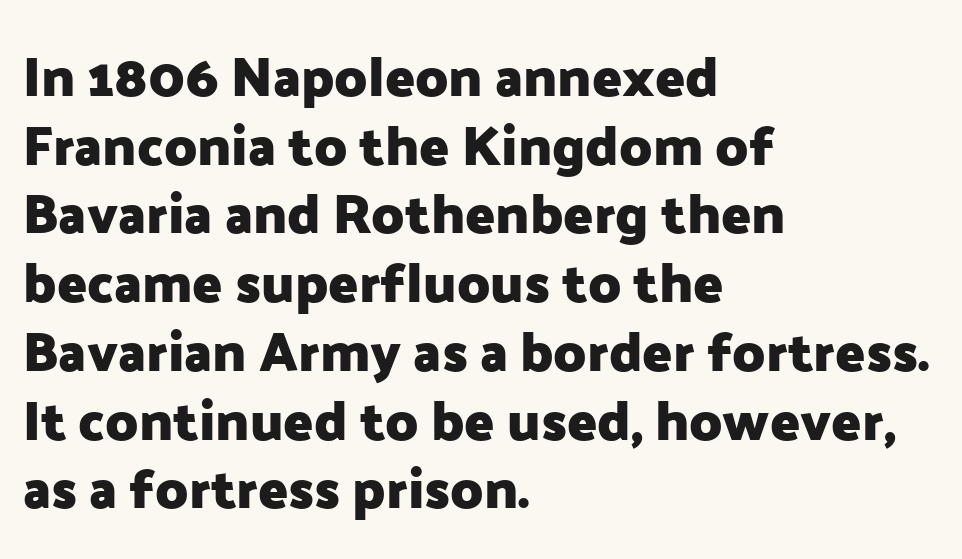
Q: Is the text bold? A: Yes.
Q: Is the text italic (slanted)? A: No, it is upright.
Q: Is the typeface a serif or a sans-serif typeface? A: Sans-serif.
Q: Is the text underlined? A: No.
Q: How is the paragraph aligned? A: Left-aligned.
Q: Is the spacing between letters normal or unusually wide? A: Normal.
Q: Is the spacing between lines tight, normal or loose? A: Normal.
Q: Width (condensed, normal, or wide)? A: Normal.
Q: Stroke contrast? A: Low.
Q: x-height? A: Medium.
Q: Monospaced? A: No.
